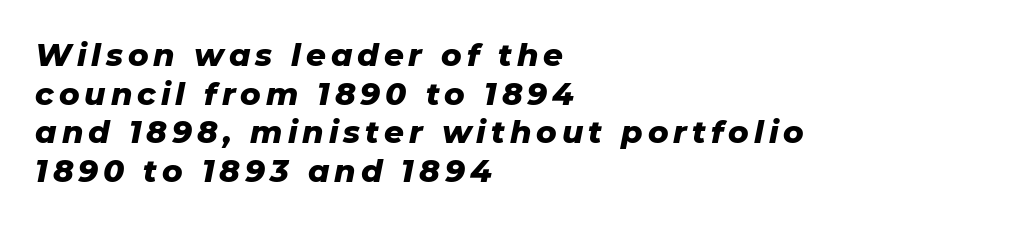
{"italic": "yes", "lean": "right", "slant_degrees": 11, "bold": "yes", "weight": "heavy", "width": "normal", "stroke_contrast": "low", "x_height": "medium", "monospaced": "no", "underline": "no", "align": "left", "line_spacing": "normal", "line_spacing_ratio": 1.25, "glyph_px": 31}
